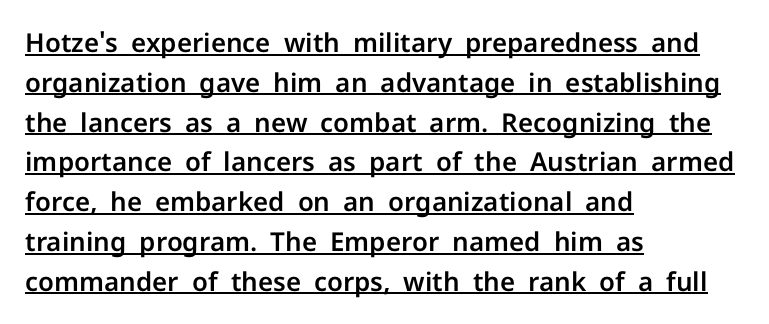
{"italic": "no", "underline": "yes", "align": "left", "line_spacing": "normal", "line_spacing_ratio": 1.53, "letter_spacing": "normal", "letter_spacing_em": 0.0, "glyph_px": 26}
